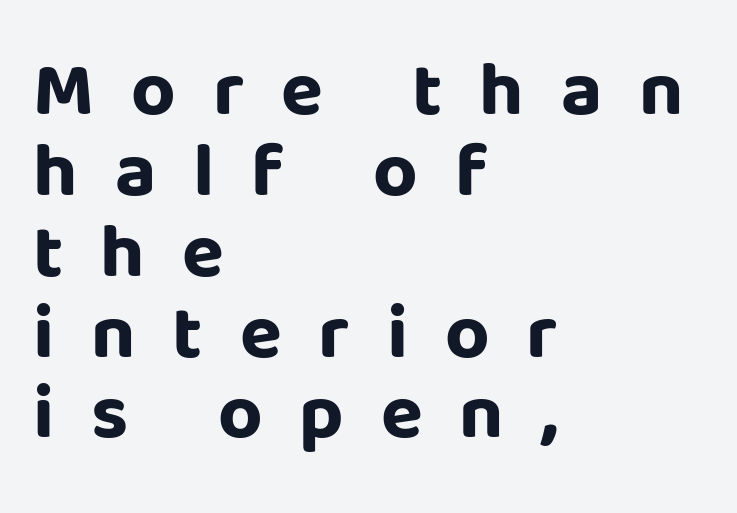
The image shows 77 px bold sans-serif type, upright; set left-aligned, tight line spacing (1.05x), unusually wide letter spacing (+0.48 em), not underlined; low stroke contrast and a large x-height.
